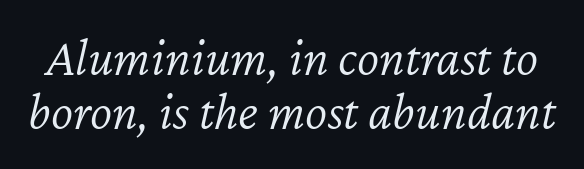
Descender tails drop into unmarked territory. The passage shown leans; its letterforms are oblique. Very little white space separates one row of letters from the next. Proportional: the letters do not fall into vertical columns.
